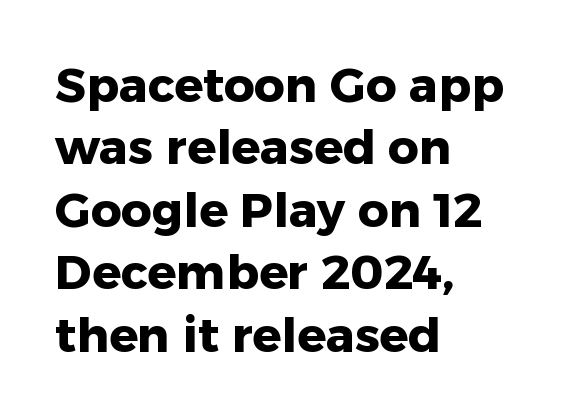
{"serif": "no", "italic": "no", "bold": "yes", "weight": "heavy", "width": "normal", "stroke_contrast": "low", "x_height": "medium", "monospaced": "no", "underline": "no", "align": "left", "line_spacing": "normal", "line_spacing_ratio": 1.3, "letter_spacing": "normal", "letter_spacing_em": 0.0, "glyph_px": 48}
